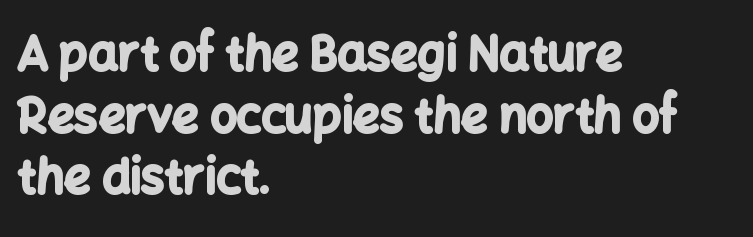
{"serif": "no", "italic": "no", "bold": "yes", "weight": "bold", "width": "normal", "stroke_contrast": "low", "x_height": "medium", "monospaced": "no", "underline": "no", "align": "left", "line_spacing": "normal", "line_spacing_ratio": 1.31, "letter_spacing": "normal", "letter_spacing_em": 0.0, "glyph_px": 47}
